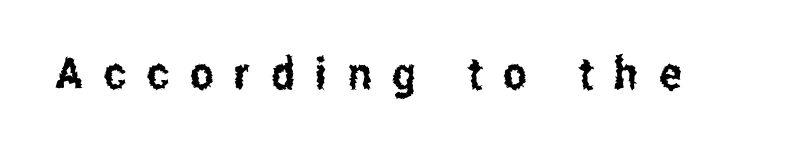
The image shows 45 px condensed sans-serif type, upright; set unusually wide letter spacing (+0.46 em), not underlined; low stroke contrast and a medium x-height.
